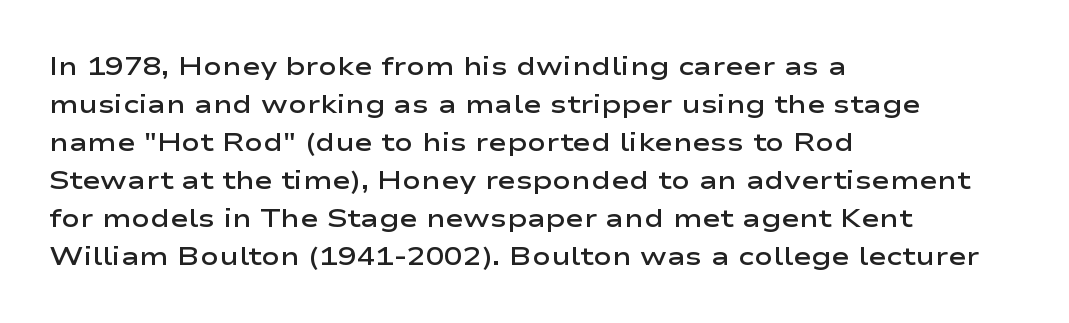
Q: Is the text bold? A: Semi-bold.
Q: Is the text italic (slanted)? A: No, it is upright.
Q: Is the text underlined? A: No.
Q: How is the paragraph aligned? A: Left-aligned.
Q: Is the spacing between letters normal or unusually wide? A: Normal.
Q: Is the spacing between lines tight, normal or loose? A: Normal.
